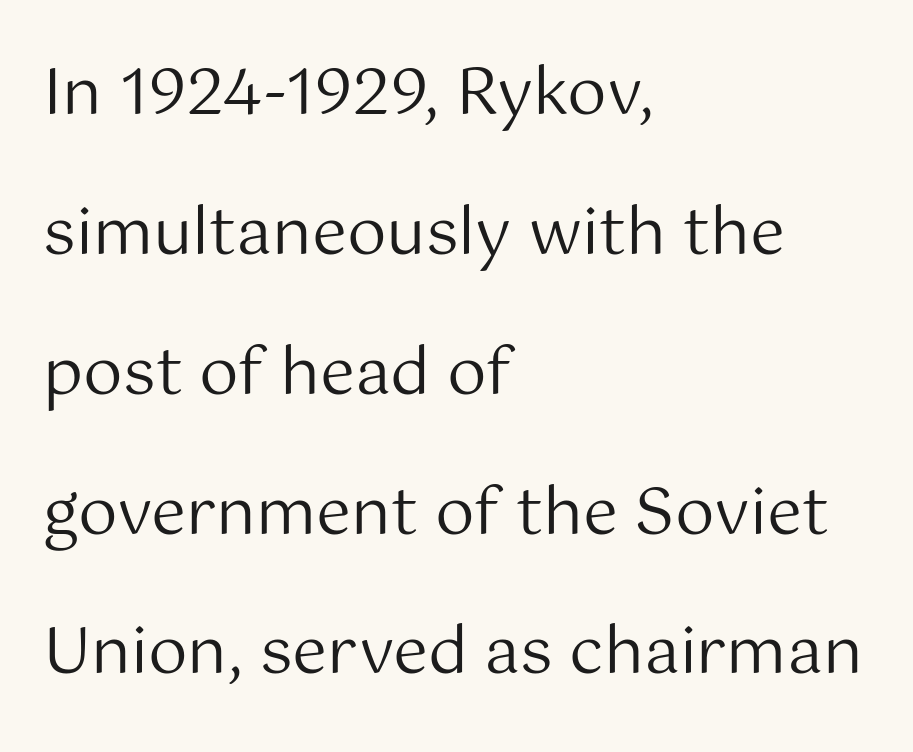
Q: Is the text bold? A: No.
Q: Is the text italic (slanted)? A: No, it is upright.
Q: Is the typeface a serif or a sans-serif typeface? A: Sans-serif.
Q: Is the text underlined? A: No.
Q: How is the paragraph aligned? A: Left-aligned.
Q: Is the spacing between letters normal or unusually wide? A: Normal.
Q: Is the spacing between lines tight, normal or loose? A: Loose.
Q: Width (condensed, normal, or wide)? A: Normal.
Q: Stroke contrast? A: Medium.
Q: x-height? A: Medium.
Q: Monospaced? A: No.
